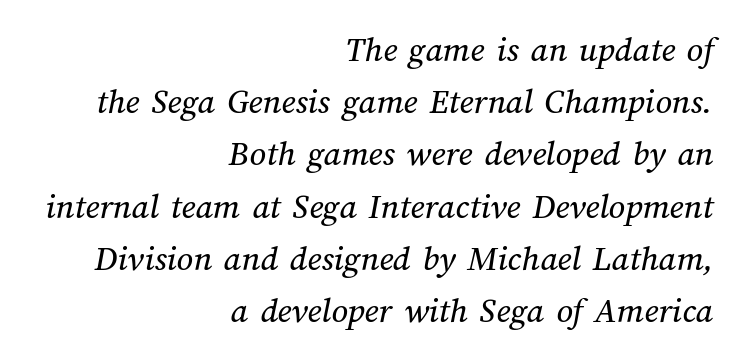
The image shows 36 px text type; set right-aligned, normal line spacing (1.45x), normal letter spacing, not underlined; medium stroke contrast and a medium x-height.
